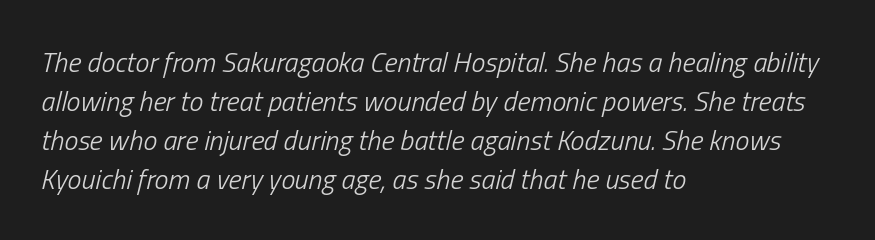
Q: Is the text bold? A: No.
Q: Is the text italic (slanted)? A: Yes, it leans right by about 13 degrees.
Q: Is the text underlined? A: No.
Q: How is the paragraph aligned? A: Left-aligned.
Q: Is the spacing between letters normal or unusually wide? A: Normal.
Q: Is the spacing between lines tight, normal or loose? A: Normal.
Q: Width (condensed, normal, or wide)? A: Condensed.
Q: Stroke contrast? A: Low.
Q: x-height? A: Medium.
Q: Monospaced? A: No.
